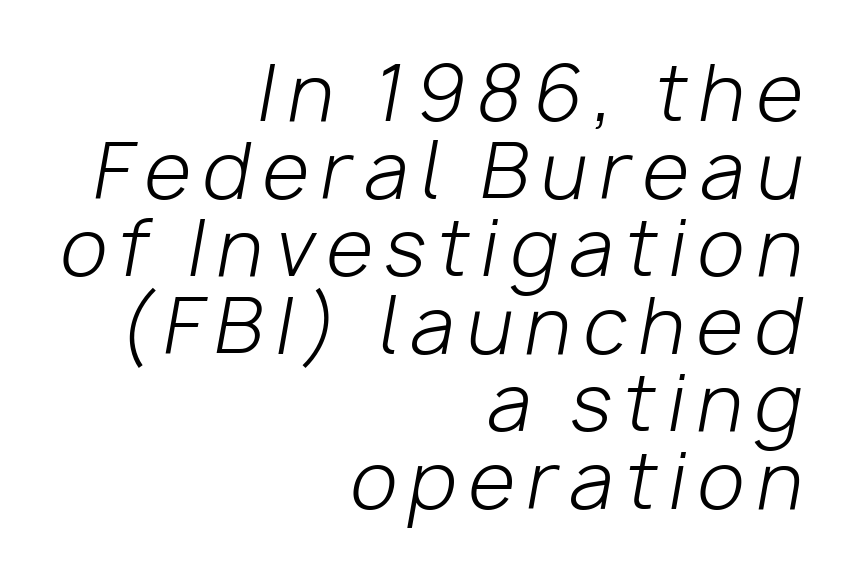
{"italic": "yes", "lean": "right", "slant_degrees": 10, "bold": "no", "weight": "light", "width": "normal", "stroke_contrast": "low", "x_height": "medium", "monospaced": "no", "underline": "no", "align": "right", "line_spacing": "tight", "line_spacing_ratio": 1.02, "glyph_px": 76}
